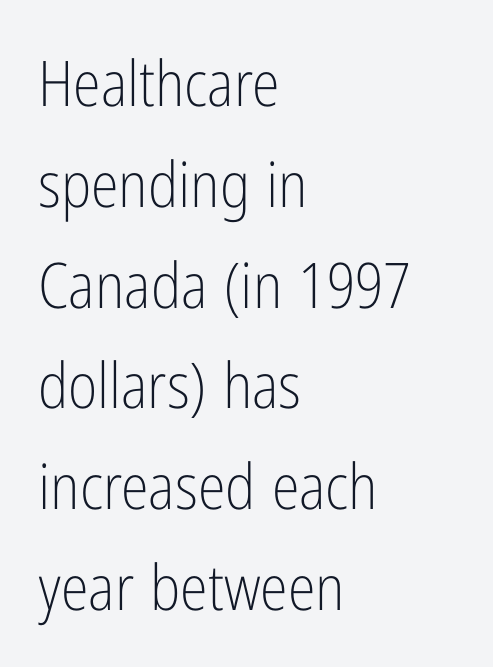
The image shows 63 px light, condensed sans-serif type, upright; set left-aligned, normal line spacing (1.6x), normal letter spacing, not underlined; low stroke contrast and a medium x-height.
